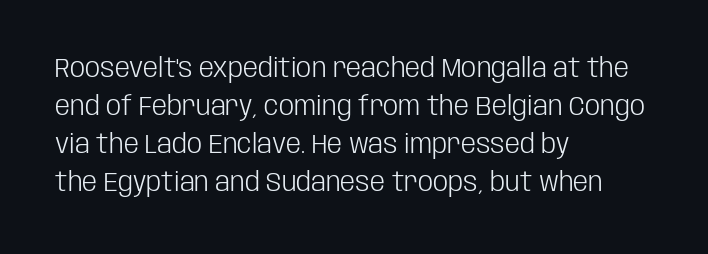
Q: Is the text bold? A: No.
Q: Is the text italic (slanted)? A: No, it is upright.
Q: Is the text underlined? A: No.
Q: How is the paragraph aligned? A: Left-aligned.
Q: Is the spacing between letters normal or unusually wide? A: Normal.
Q: Is the spacing between lines tight, normal or loose? A: Normal.
